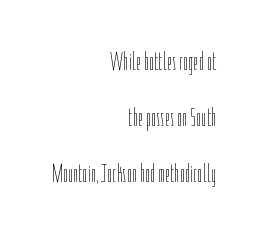
The image shows 26 px text type, upright; set right-aligned, loose line spacing (2.16x), normal letter spacing, not underlined.
